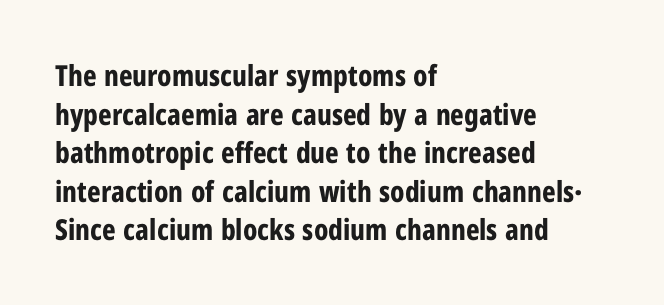
These lines are composed in type without serifs. Horizontally, the lines are justified to the leading edge only. The lettering holds an erect, upright posture throughout. The letters are bold, with thick, heavy strokes. Nobody touched the tracking dial on this one.
